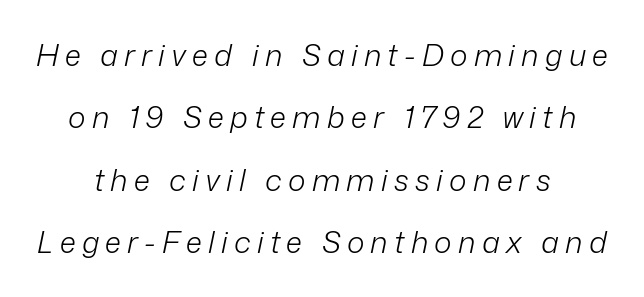
The image shows 30 px light type, italic (leaning right); set centered, loose line spacing (2.08x), unusually wide letter spacing (+0.21 em), not underlined; low stroke contrast and a medium x-height.
